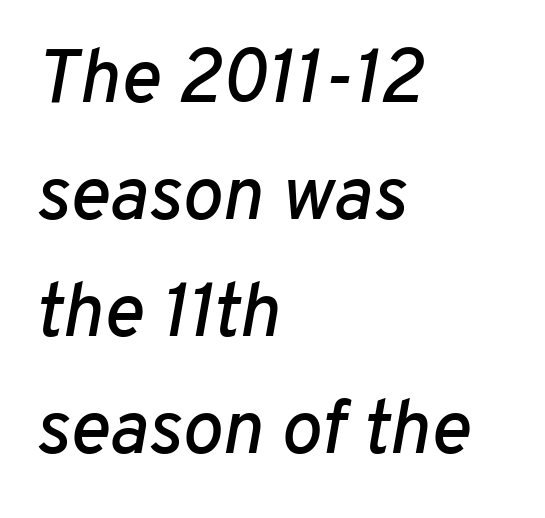
{"italic": "yes", "lean": "right", "slant_degrees": 10, "width": "normal", "stroke_contrast": "low", "x_height": "medium", "monospaced": "no", "underline": "no", "align": "left", "line_spacing": "normal", "line_spacing_ratio": 1.54, "letter_spacing": "normal", "letter_spacing_em": 0.0, "glyph_px": 76}
